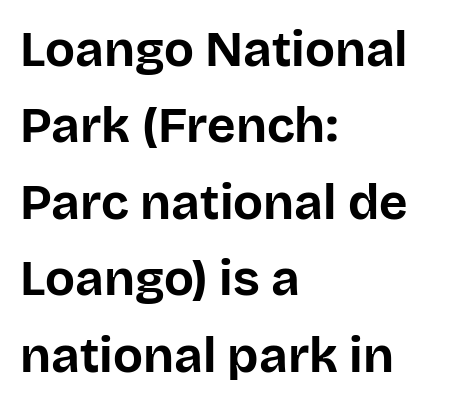
The image shows 49 px bold sans-serif type, upright; set left-aligned, normal line spacing (1.56x), normal letter spacing, not underlined; low stroke contrast and a large x-height.
